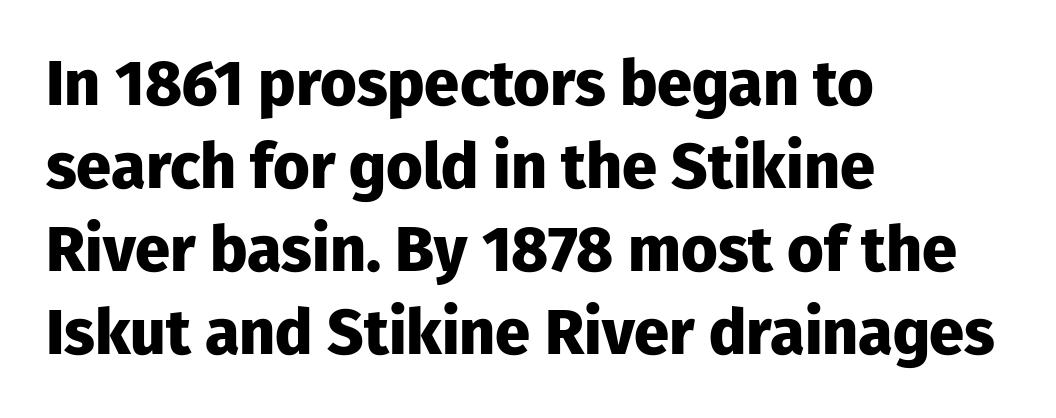
The image shows 63 px heavy sans-serif type, upright; set left-aligned, normal line spacing (1.32x), normal letter spacing, not underlined; low stroke contrast and a medium x-height.
